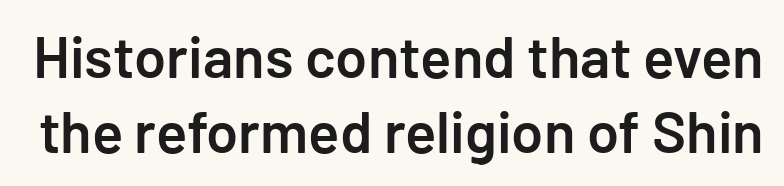
{"serif": "no", "italic": "no", "bold": "semi", "weight": "semibold", "width": "normal", "stroke_contrast": "low", "x_height": "medium", "underline": "no", "line_spacing": "normal", "line_spacing_ratio": 1.3, "letter_spacing": "normal", "letter_spacing_em": 0.0, "glyph_px": 58}
